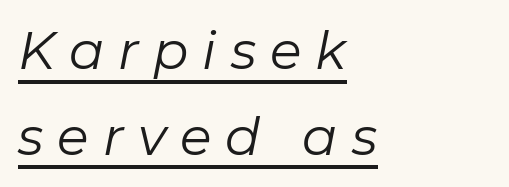
The line texture is sparse and dotted thanks to wide tracking. Every word sits above its own underline. Weight: regular or lighter. Think of a printed novel: that variable character pitch is what you see here.
